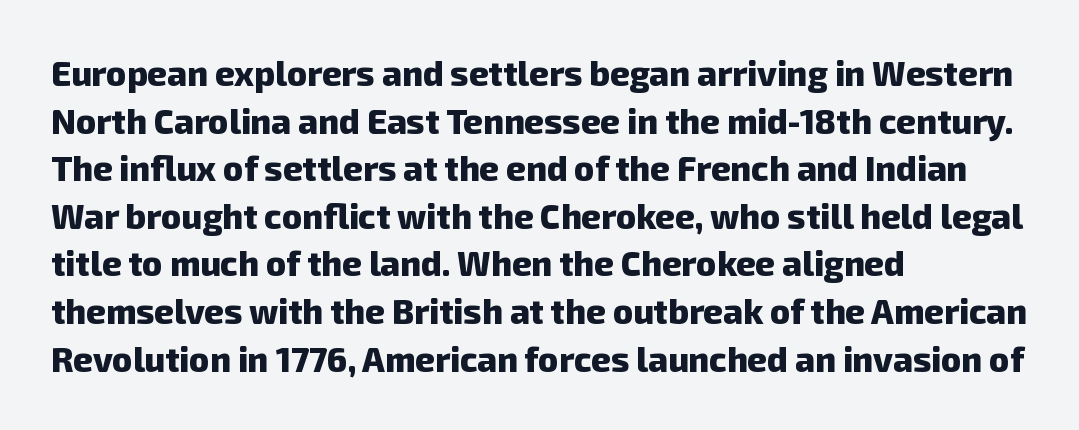
{"serif": "no", "bold": "yes", "weight": "heavy", "width": "normal", "stroke_contrast": "low", "x_height": "medium", "monospaced": "no", "underline": "no", "align": "left", "line_spacing": "normal", "line_spacing_ratio": 1.4, "letter_spacing": "normal", "letter_spacing_em": 0.0, "glyph_px": 34}
